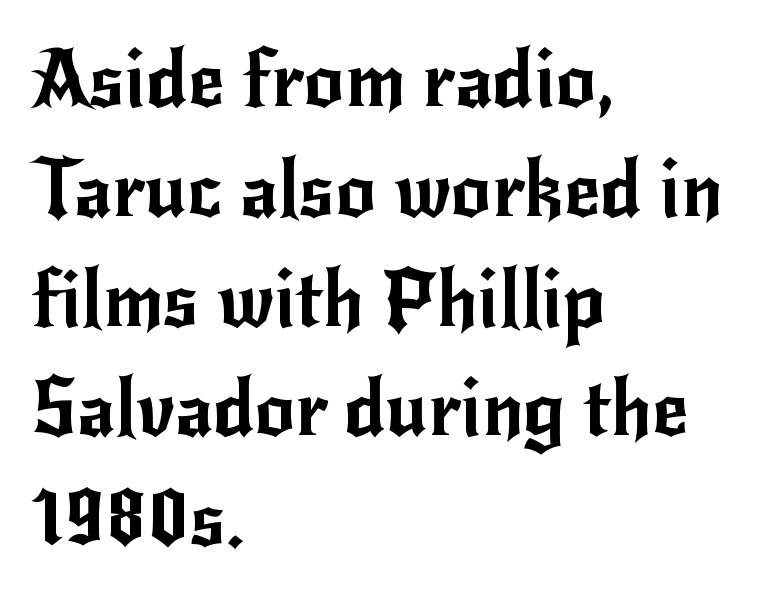
Examine the stroke ends and you'll find no serifs. Typeset ragged right — the left edge is the straight one. The space between consecutive lines is moderate. This sample uses an upright cut, with every glyph sitting square on the baseline.
